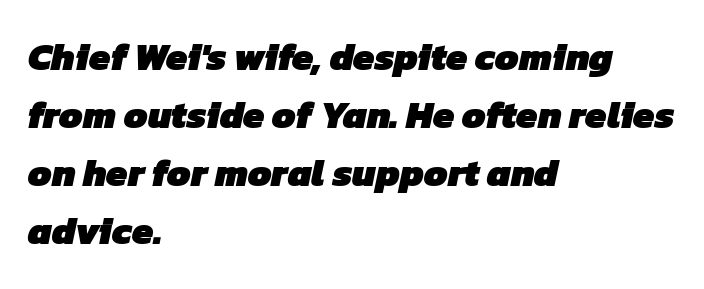
Q: Is the text bold? A: Yes.
Q: Is the typeface a serif or a sans-serif typeface? A: Sans-serif.
Q: Is the text underlined? A: No.
Q: How is the paragraph aligned? A: Left-aligned.
Q: Is the spacing between letters normal or unusually wide? A: Normal.
Q: Is the spacing between lines tight, normal or loose? A: Normal.
Q: Width (condensed, normal, or wide)? A: Normal.
Q: Stroke contrast? A: Low.
Q: x-height? A: Medium.
Q: Monospaced? A: No.
